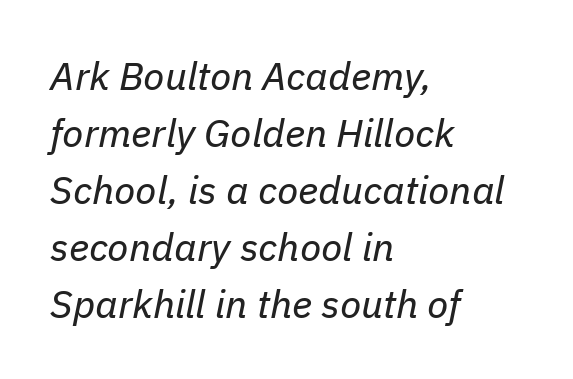
The image shows 39 px regular-weight type, italic (leaning right); set left-aligned, normal line spacing (1.46x), normal letter spacing, not underlined; low stroke contrast and a medium x-height.
